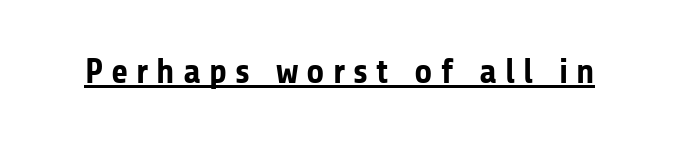
The image shows 35 px bold sans-serif type, upright; set unusually wide letter spacing (+0.23 em), underlined; low stroke contrast and a medium x-height.
